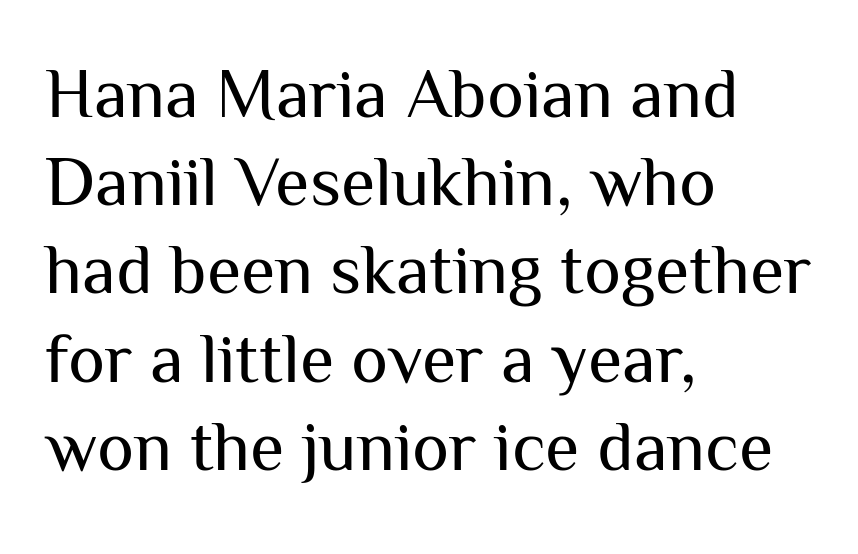
{"serif": "no", "italic": "no", "bold": "no", "weight": "regular", "width": "normal", "stroke_contrast": "medium", "x_height": "medium", "monospaced": "no", "underline": "no", "align": "left", "line_spacing": "normal", "line_spacing_ratio": 1.26, "letter_spacing": "normal", "letter_spacing_em": 0.0, "glyph_px": 70}
